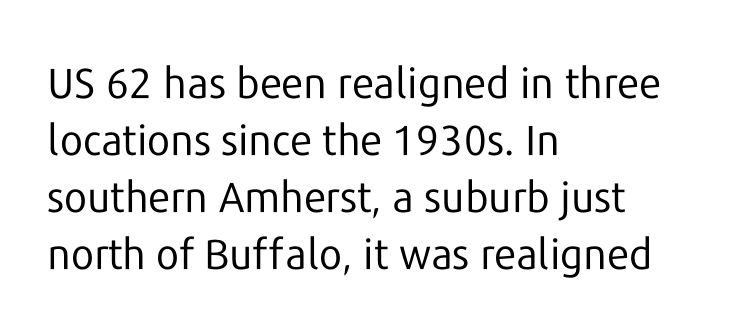
The image shows 42 px regular-weight sans-serif type, upright; set left-aligned, normal line spacing (1.36x), normal letter spacing, not underlined; low stroke contrast and a medium x-height.
